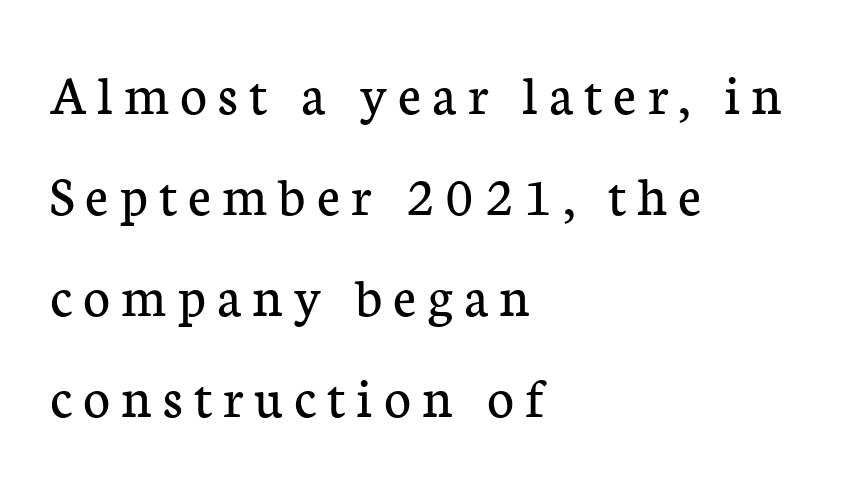
The image shows 58 px regular-weight serif type, upright; set left-aligned, line spacing 1.74x, not underlined; low stroke contrast and a medium x-height.
